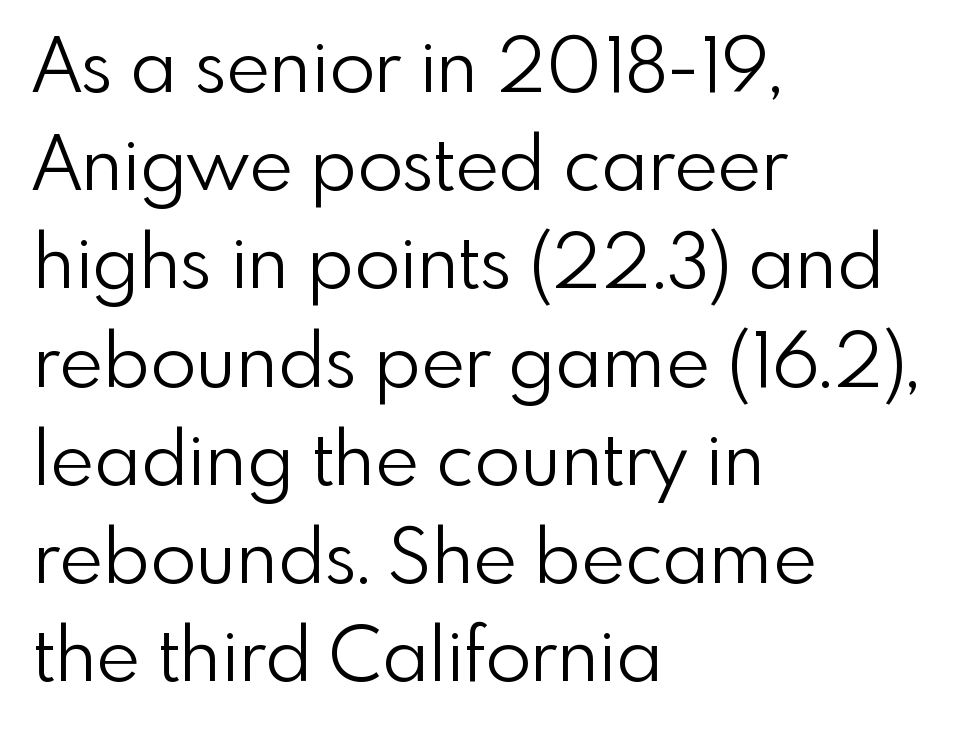
The image shows 75 px light sans-serif type, upright; set left-aligned, normal line spacing (1.31x), normal letter spacing, not underlined; a small x-height.
